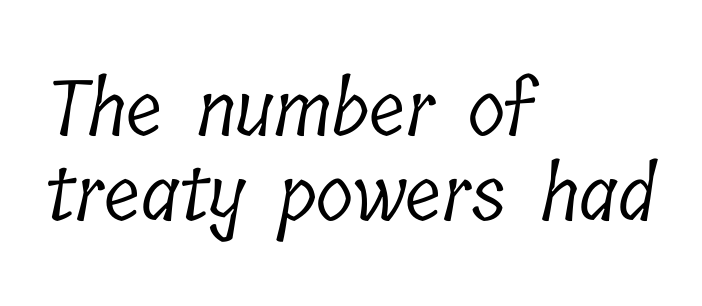
This rendering employs a face with finishing strokes, i.e., a serif. Proportional: the letters do not fall into vertical columns. Letter spacing: default. Unbolded letterforms with no extra heft.
